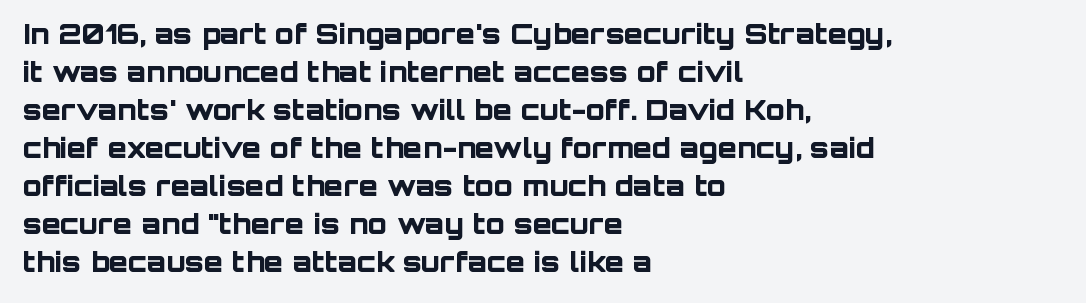
Q: Is the text bold? A: Yes.
Q: Is the text italic (slanted)? A: No, it is upright.
Q: Is the typeface a serif or a sans-serif typeface? A: Sans-serif.
Q: Is the text underlined? A: No.
Q: How is the paragraph aligned? A: Left-aligned.
Q: Is the spacing between letters normal or unusually wide? A: Normal.
Q: Is the spacing between lines tight, normal or loose? A: Normal.
Q: Width (condensed, normal, or wide)? A: Normal.
Q: Stroke contrast? A: Low.
Q: x-height? A: Large.
Q: Monospaced? A: No.
